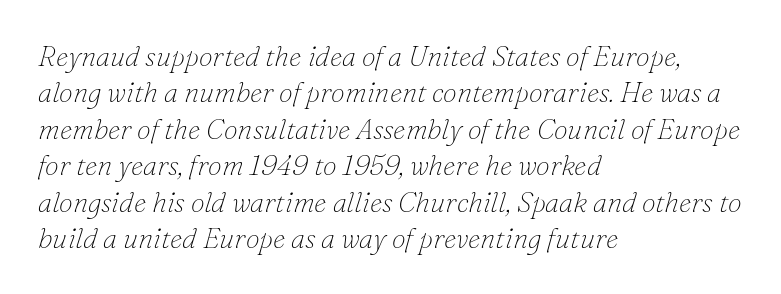
Q: Is the text bold? A: No.
Q: Is the text italic (slanted)? A: Yes, it leans right by about 16 degrees.
Q: Is the typeface a serif or a sans-serif typeface? A: Serif.
Q: Is the text underlined? A: No.
Q: How is the paragraph aligned? A: Left-aligned.
Q: Is the spacing between letters normal or unusually wide? A: Normal.
Q: Is the spacing between lines tight, normal or loose? A: Normal.
Q: Width (condensed, normal, or wide)? A: Normal.
Q: Stroke contrast? A: Low.
Q: x-height? A: Small.
Q: Monospaced? A: No.
